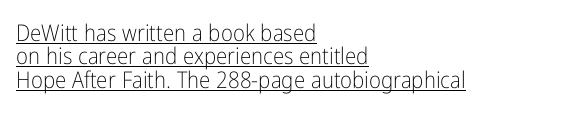
Q: Is the text bold? A: No.
Q: Is the text italic (slanted)? A: No, it is upright.
Q: Is the text underlined? A: Yes.
Q: How is the paragraph aligned? A: Left-aligned.
Q: Is the spacing between letters normal or unusually wide? A: Normal.
Q: Is the spacing between lines tight, normal or loose? A: Tight.
